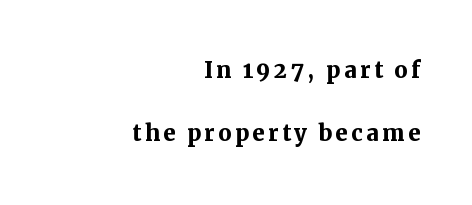
The image shows 30 px semibold serif type, upright; set right-aligned, loose line spacing (2.11x), not underlined; medium stroke contrast and a medium x-height.
